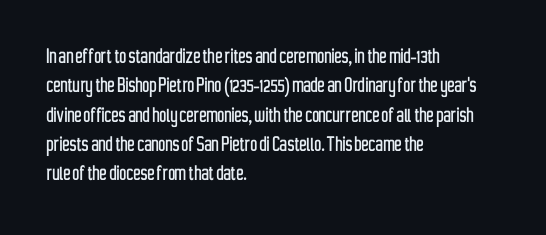
Q: Is the text italic (slanted)? A: No, it is upright.
Q: Is the text underlined? A: No.
Q: How is the paragraph aligned? A: Left-aligned.
Q: Is the spacing between letters normal or unusually wide? A: Normal.
